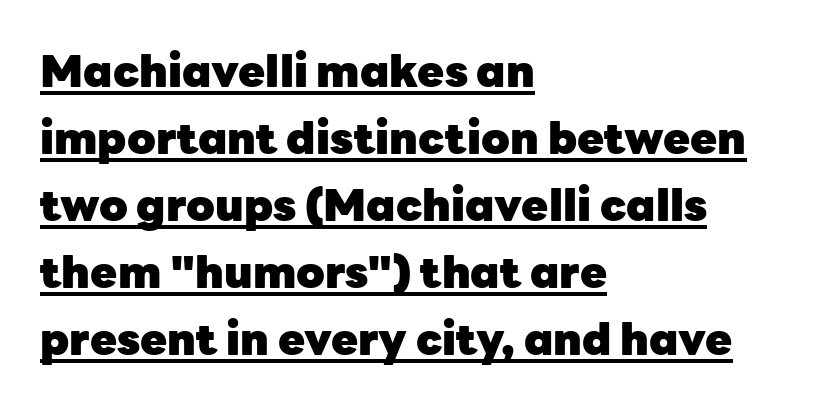
{"serif": "no", "italic": "no", "bold": "yes", "weight": "heavy", "width": "normal", "stroke_contrast": "low", "x_height": "medium", "monospaced": "no", "underline": "yes", "align": "left", "line_spacing": "normal", "line_spacing_ratio": 1.52, "letter_spacing": "normal", "letter_spacing_em": 0.0, "glyph_px": 44}
